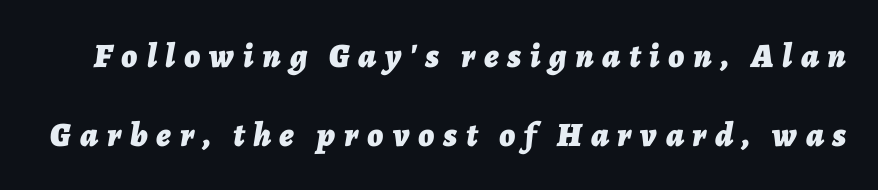
{"italic": "yes", "lean": "right", "slant_degrees": 7, "bold": "yes", "weight": "bold", "width": "normal", "stroke_contrast": "low", "x_height": "medium", "monospaced": "no", "underline": "no", "line_spacing": "loose", "line_spacing_ratio": 2.32, "letter_spacing": "wide", "letter_spacing_em": 0.26, "glyph_px": 34}
